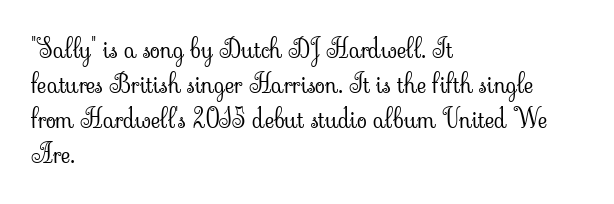
The strip under each line holds only bare page. Short note: letters normally spaced. The axis of the letterforms is exactly vertical. Line spacing here is normal. The rendering anchors every line to the left-hand side.
